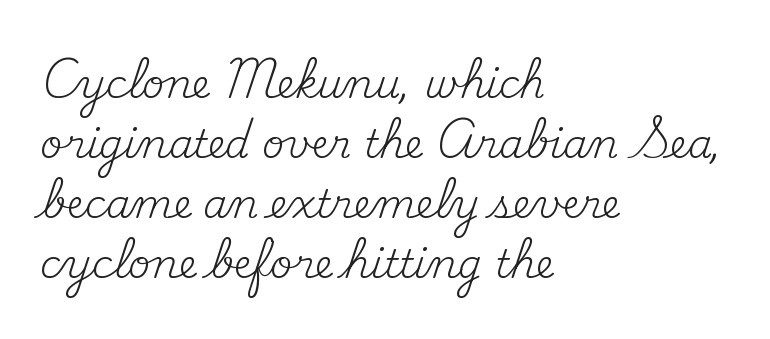
Q: Is the text bold? A: No.
Q: Is the text italic (slanted)? A: Yes.
Q: Is the typeface a serif or a sans-serif typeface? A: Serif.
Q: Is the text underlined? A: No.
Q: How is the paragraph aligned? A: Left-aligned.
Q: Is the spacing between letters normal or unusually wide? A: Normal.
Q: Is the spacing between lines tight, normal or loose? A: Normal.
Q: Width (condensed, normal, or wide)? A: Normal.
Q: Stroke contrast? A: Medium.
Q: x-height? A: Small.
Q: Monospaced? A: No.
